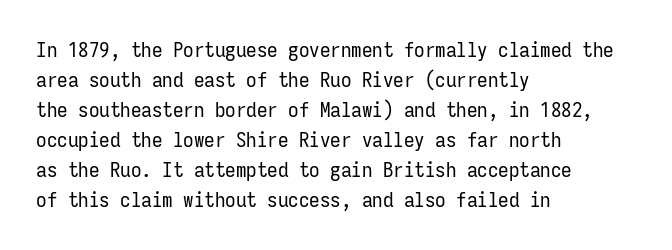
The image shows 21 px text type, upright; set left-aligned, normal line spacing (1.43x), normal letter spacing, not underlined.
